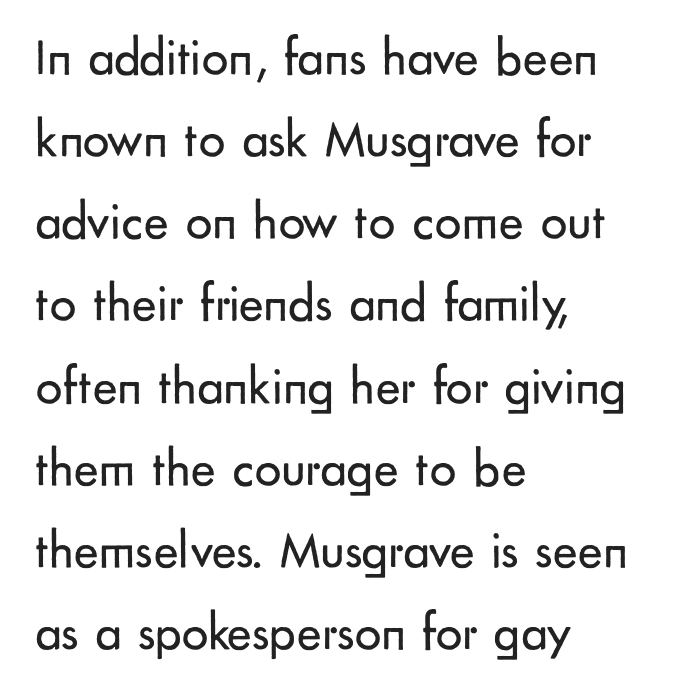
The image shows 53 px regular-weight sans-serif type, upright; set left-aligned, normal line spacing (1.55x), normal letter spacing, not underlined; low stroke contrast and a small x-height.
